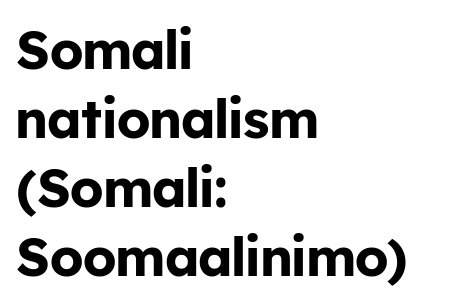
Q: Is the text bold? A: Yes.
Q: Is the text italic (slanted)? A: No, it is upright.
Q: Is the typeface a serif or a sans-serif typeface? A: Sans-serif.
Q: Is the text underlined? A: No.
Q: How is the paragraph aligned? A: Left-aligned.
Q: Is the spacing between letters normal or unusually wide? A: Normal.
Q: Is the spacing between lines tight, normal or loose? A: Normal.
Q: Width (condensed, normal, or wide)? A: Normal.
Q: Stroke contrast? A: Low.
Q: x-height? A: Medium.
Q: Monospaced? A: No.
